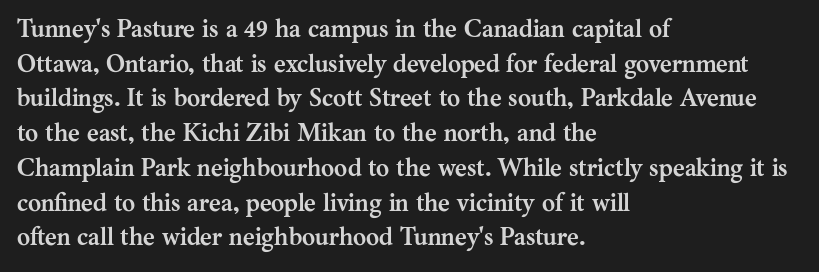
Q: Is the text bold? A: Yes.
Q: Is the text italic (slanted)? A: No, it is upright.
Q: Is the text underlined? A: No.
Q: How is the paragraph aligned? A: Left-aligned.
Q: Is the spacing between letters normal or unusually wide? A: Normal.
Q: Is the spacing between lines tight, normal or loose? A: Normal.
